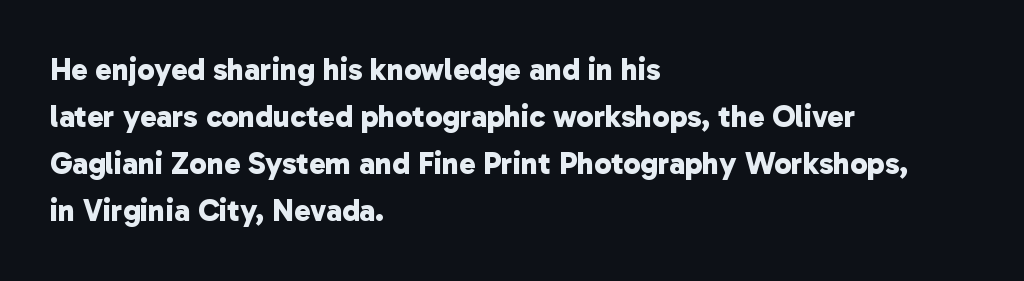
Do the characters align in a grid? No, the font is proportional. Summary of vertical rhythm: regular, with standard interline spacing. Grotesque or geometric, the face here clearly has no serifs. What stands out about the letter spacing? Nothing — it is the standard amount. The ragged edge is on the right, which tells us the setting is flush left. The foot of each line stays bare and open.
